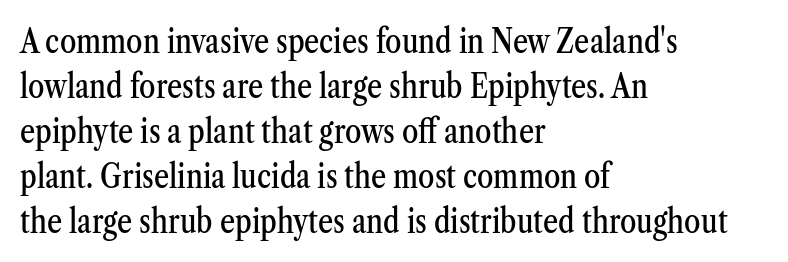
{"serif": "yes", "italic": "no", "width": "condensed", "stroke_contrast": "medium", "x_height": "medium", "monospaced": "no", "underline": "no", "align": "left", "line_spacing": "normal", "line_spacing_ratio": 1.36, "letter_spacing": "normal", "letter_spacing_em": 0.0, "glyph_px": 33}
